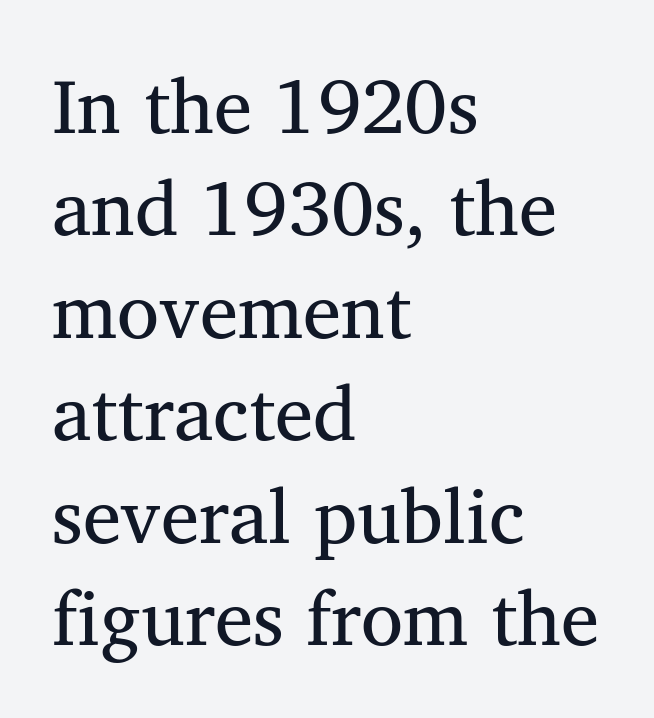
{"serif": "yes", "width": "normal", "stroke_contrast": "medium", "x_height": "medium", "monospaced": "no", "underline": "no", "align": "left", "line_spacing": "normal", "line_spacing_ratio": 1.33, "letter_spacing": "normal", "letter_spacing_em": 0.0, "glyph_px": 77}
